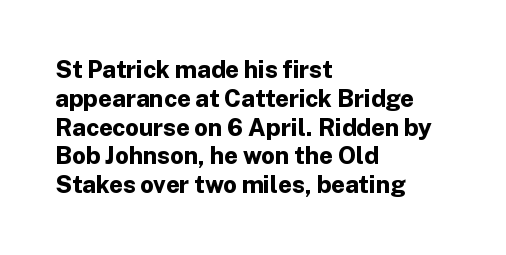
A classic flush-left, rag-right setting is used for this passage. Plenty of ink on the page — the face is bold. A typesetter would mark this as roman, not italic. In terms of letterspacing, this is plain default setting. The zone under the glyphs is completely vacant.
